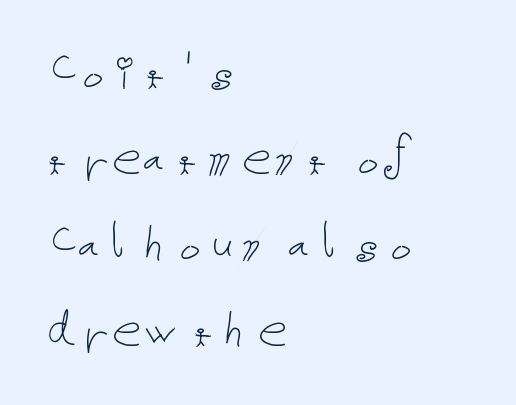
{"italic": "no", "bold": "no", "weight": "thin", "width": "normal", "stroke_contrast": "low", "x_height": "medium", "underline": "no", "align": "left", "line_spacing": "normal", "line_spacing_ratio": 1.48, "letter_spacing": "normal", "letter_spacing_em": 0.0, "glyph_px": 58}
